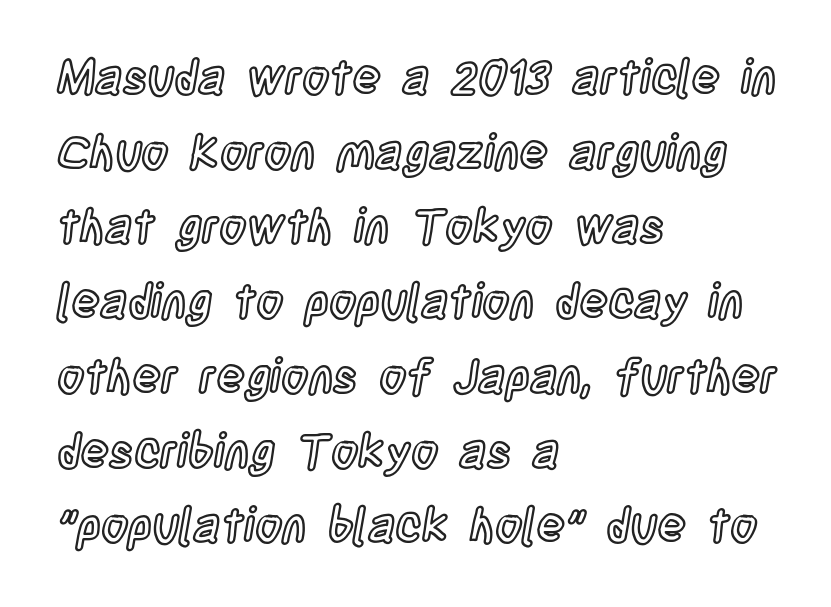
Casual observation: everything's shoved over to the left. The line texture is even and compact thanks to regular tracking. Compared with typical paragraphs, the rows here are spaced about the same. The rendering uses natural spacing where letterforms have individual widths.
